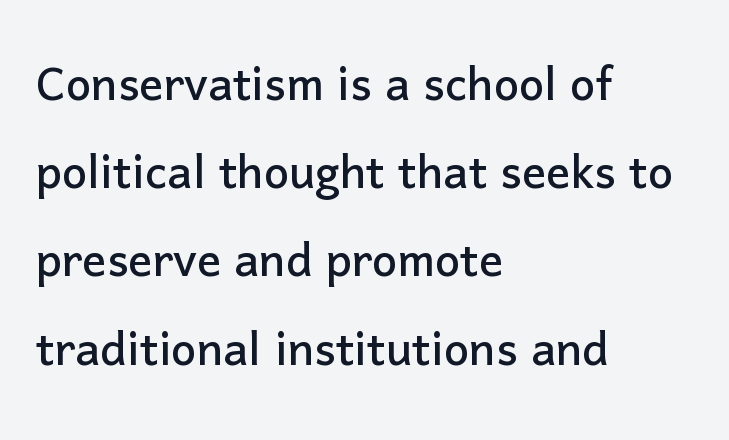
The image shows 60 px sans-serif type, upright; set left-aligned, normal line spacing (1.47x), normal letter spacing, not underlined; low stroke contrast and a medium x-height.
